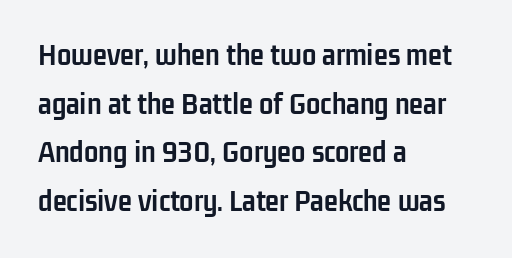
When letters stand straight like this, we call the style roman or upright. Spacing between characters is what you'd get straight out of the box. Character widths vary here, with narrow letters taking less room than wide ones. Does the leading feel generous? No, just average. The passage shown is typeset with a sans-serif family. Typeset ragged right — the left edge is the straight one.
